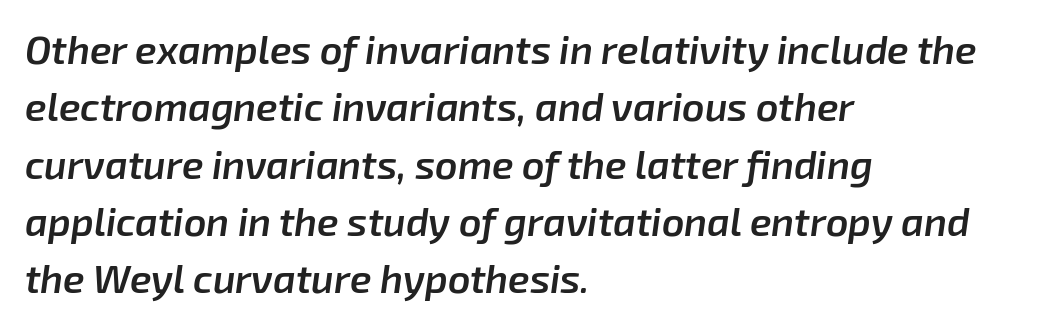
The image shows 39 px semibold type, italic (leaning right); set left-aligned, normal line spacing (1.47x), normal letter spacing, not underlined; low stroke contrast and a medium x-height.
